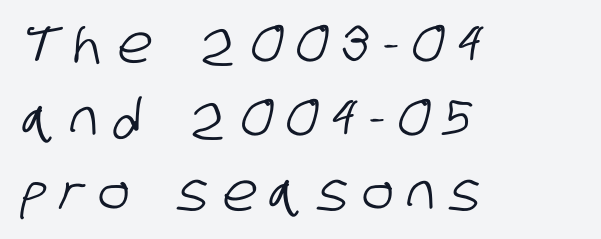
The setting favours the left margin, as ordinary paragraphs usually do. Think of a printed novel: that variable character pitch is what you see here. Honestly, the row spacing looks completely unremarkable. Just letters on the line, the space beneath them empty. This sample uses expanded letter spacing, leaving extra air between glyphs. This sample uses a sans-serif face.
